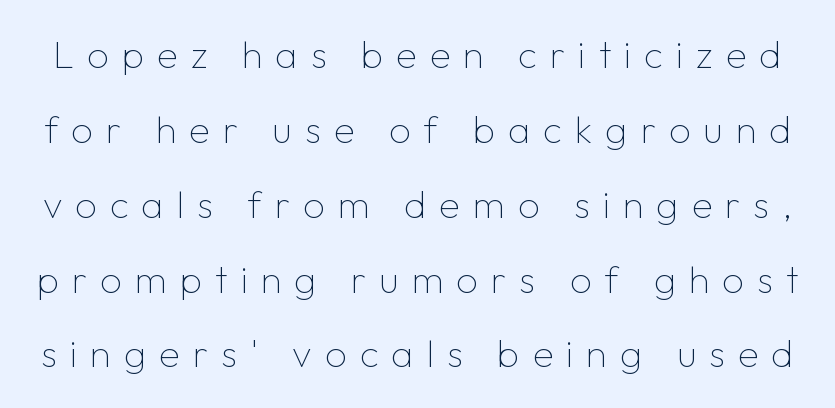
Q: Is the text bold? A: No.
Q: Is the text italic (slanted)? A: No, it is upright.
Q: Is the typeface a serif or a sans-serif typeface? A: Sans-serif.
Q: Is the text underlined? A: No.
Q: Is the spacing between letters normal or unusually wide? A: Unusually wide.
Q: Is the spacing between lines tight, normal or loose? A: Loose.
Q: Width (condensed, normal, or wide)? A: Normal.
Q: Stroke contrast? A: Low.
Q: x-height? A: Medium.
Q: Monospaced? A: No.
